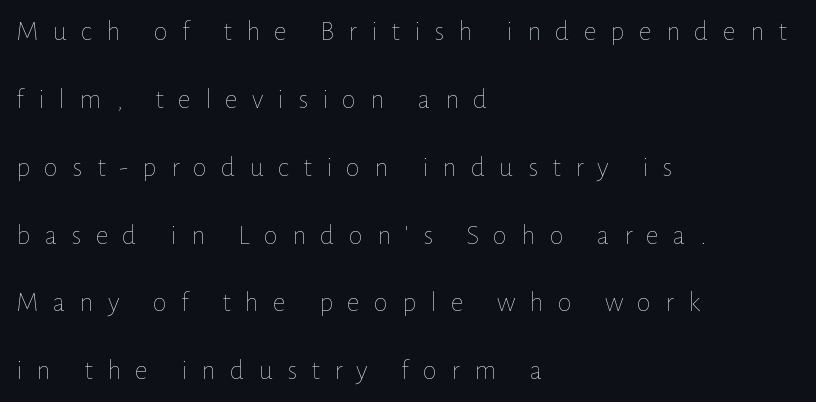
Spacing verdict: proportional, widths tailored to each character. No heavy texture on the line: the type isn't bold. This sample uses an upright cut, with every glyph sitting square on the baseline. The letterforms stand isolated, each surrounded by extra space.
